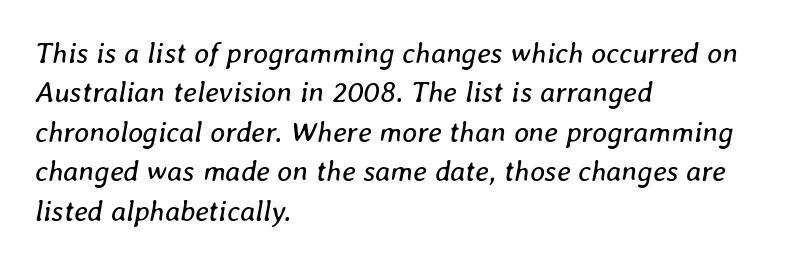
Here the designer chose a conventional face with non-uniform glyph widths. The passage is arranged the way most books set body copy — flush left. Only glyphs here, with clear space below each row. Quick note: italic. What stands out about the letter spacing? Nothing — it is the standard amount.
